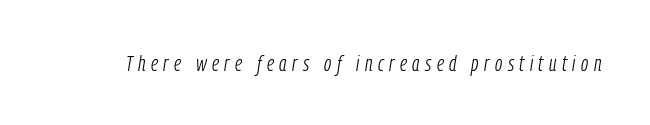
Q: Is the text bold? A: No.
Q: Is the text italic (slanted)? A: Yes, it leans right by about 9 degrees.
Q: Is the text underlined? A: No.
Q: Is the spacing between letters normal or unusually wide? A: Unusually wide.
